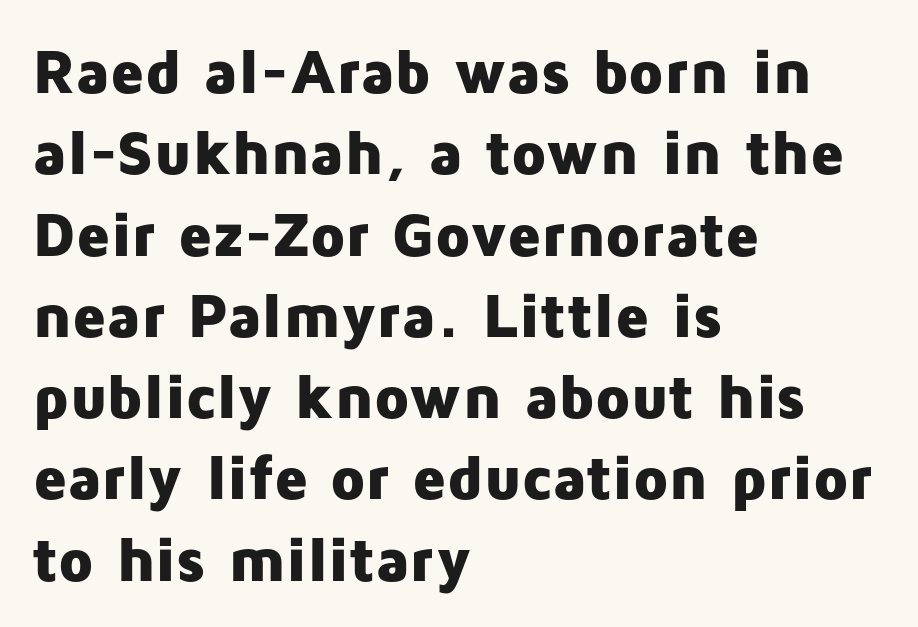
Q: Is the text bold? A: Yes.
Q: Is the text italic (slanted)? A: No, it is upright.
Q: Is the typeface a serif or a sans-serif typeface? A: Sans-serif.
Q: Is the text underlined? A: No.
Q: How is the paragraph aligned? A: Left-aligned.
Q: Is the spacing between letters normal or unusually wide? A: Normal.
Q: Is the spacing between lines tight, normal or loose? A: Normal.
Q: Width (condensed, normal, or wide)? A: Normal.
Q: Stroke contrast? A: Low.
Q: x-height? A: Medium.
Q: Monospaced? A: No.
